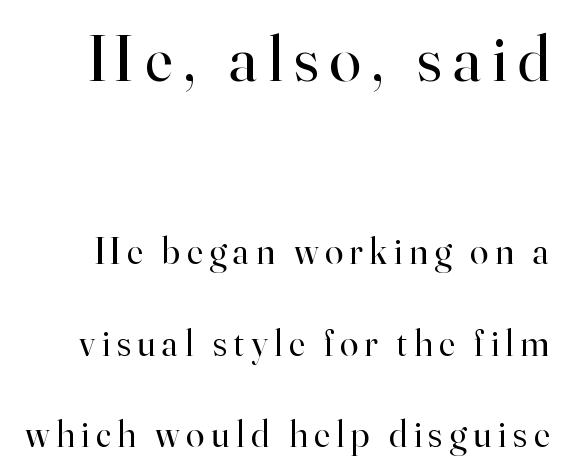
{"serif": "yes", "italic": "no", "bold": "no", "weight": "regular", "width": "normal", "stroke_contrast": "high", "x_height": "small", "monospaced": "no", "underline": "no", "line_spacing": "loose", "line_spacing_ratio": 2.47, "larger_block": "first", "size_ratio": 1.73, "glyph_px": 64}
